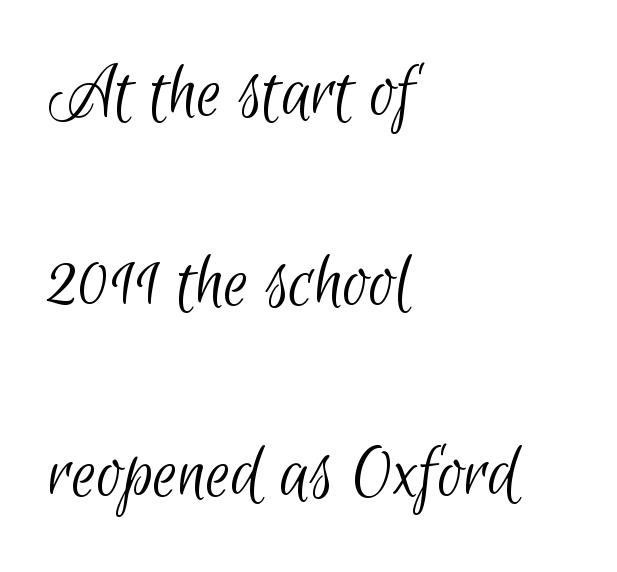
Q: Is the text bold? A: No.
Q: Is the typeface a serif or a sans-serif typeface? A: Sans-serif.
Q: Is the text underlined? A: No.
Q: How is the paragraph aligned? A: Left-aligned.
Q: Is the spacing between letters normal or unusually wide? A: Normal.
Q: Is the spacing between lines tight, normal or loose? A: Loose.
Q: Width (condensed, normal, or wide)? A: Condensed.
Q: Stroke contrast? A: Low.
Q: x-height? A: Small.
Q: Monospaced? A: No.
